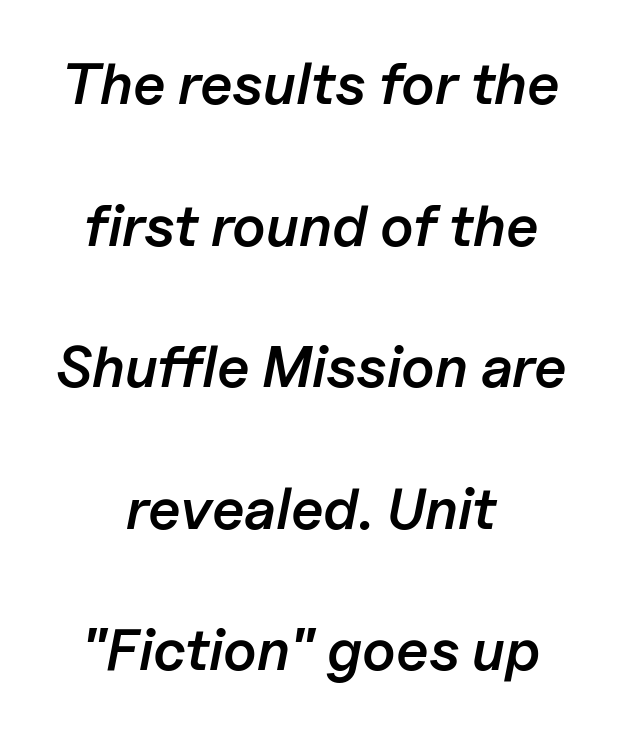
{"italic": "yes", "lean": "right", "slant_degrees": 11, "bold": "semi", "weight": "semibold", "width": "normal", "stroke_contrast": "low", "x_height": "medium", "monospaced": "no", "underline": "no", "align": "center", "line_spacing": "loose", "line_spacing_ratio": 2.44, "letter_spacing": "normal", "letter_spacing_em": 0.0, "glyph_px": 58}
